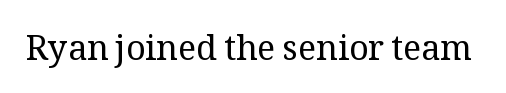
{"serif": "yes", "italic": "no", "bold": "no", "weight": "regular", "width": "normal", "stroke_contrast": "medium", "x_height": "medium", "monospaced": "no", "underline": "no", "letter_spacing": "normal", "letter_spacing_em": 0.0, "glyph_px": 34}
